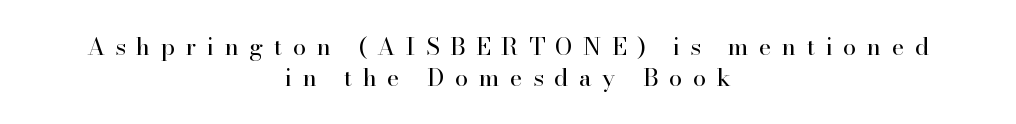
This block has exactly the height ordinary leading produces. Italic: no, the glyphs are upright roman. Unbolded letterforms with no extra heft. Descenders hang freely into open space. Each word looks stretched out because of the extra space between its letters. Horizontal alignment here is central, giving a formal, balanced look.
